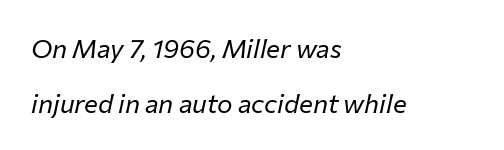
The image shows 26 px text type, italic (leaning right); set left-aligned, loose line spacing (2.11x), normal letter spacing, not underlined.
